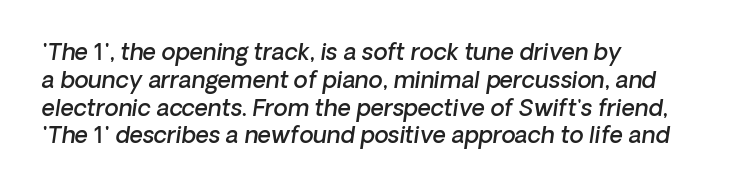
{"bold": "semi", "underline": "no", "align": "left", "line_spacing_ratio": 1.21, "letter_spacing": "normal", "letter_spacing_em": 0.0, "glyph_px": 23}
